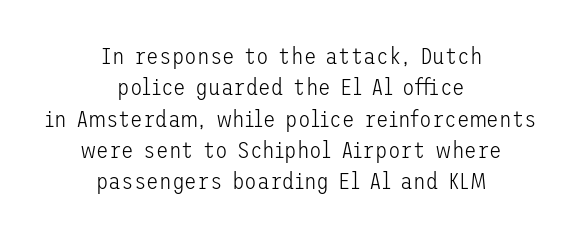
The image shows 23 px text type, upright; set centered, normal line spacing (1.36x), normal letter spacing, not underlined.
